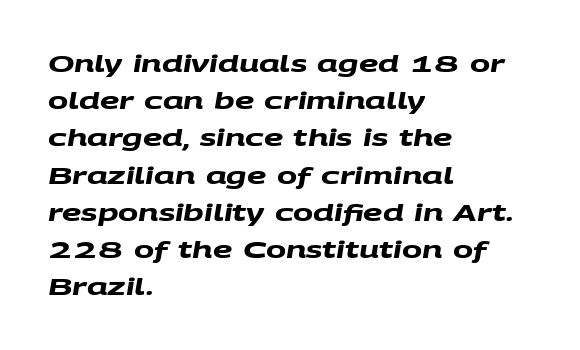
{"bold": "yes", "underline": "no", "align": "left", "line_spacing": "normal", "line_spacing_ratio": 1.55, "letter_spacing": "normal", "letter_spacing_em": 0.0, "glyph_px": 24}
